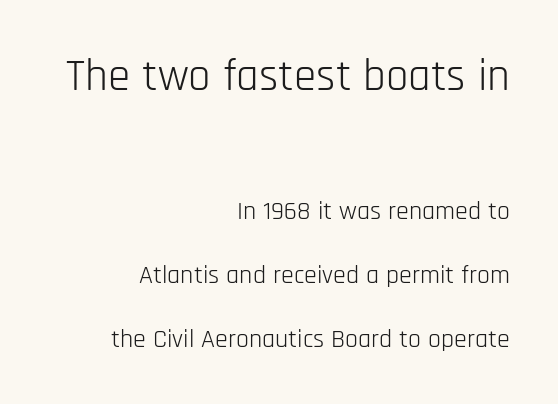
A student would call this right alignment; a typographer would say flush right, rag left. These glyphs show unthickened strokes, regular width or finer. There is no visible air inserted between adjacent glyphs. Posture: vertical. Is this a sans? Yes — the strokes have no serifs. No word sits above an underline.
